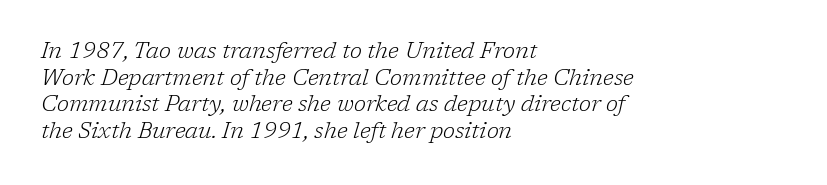
Nothing unusual about the tracking: characters are spaced as the font intends. The text block is weighted toward the left margin, trailing off unevenly rightward. Beneath every word, the page is bare. Is this a heavy cut? Hardly; it is regular or lighter.
